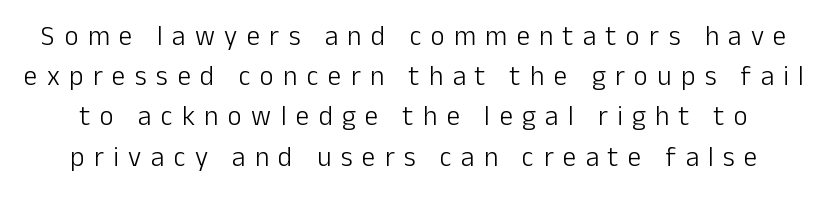
{"italic": "no", "bold": "no", "underline": "no", "line_spacing": "normal", "line_spacing_ratio": 1.49, "letter_spacing": "wide", "letter_spacing_em": 0.35, "glyph_px": 27}
